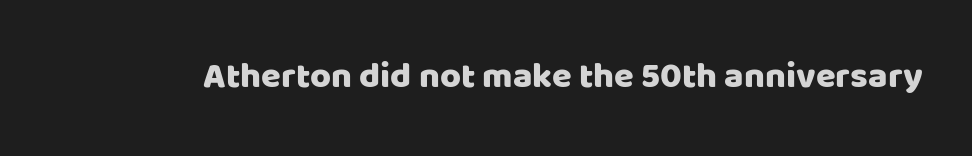
Q: Is the text italic (slanted)? A: No, it is upright.
Q: Is the typeface a serif or a sans-serif typeface? A: Sans-serif.
Q: Is the text underlined? A: No.
Q: Is the spacing between letters normal or unusually wide? A: Normal.
Q: Width (condensed, normal, or wide)? A: Normal.
Q: Stroke contrast? A: Low.
Q: x-height? A: Large.
Q: Monospaced? A: No.
